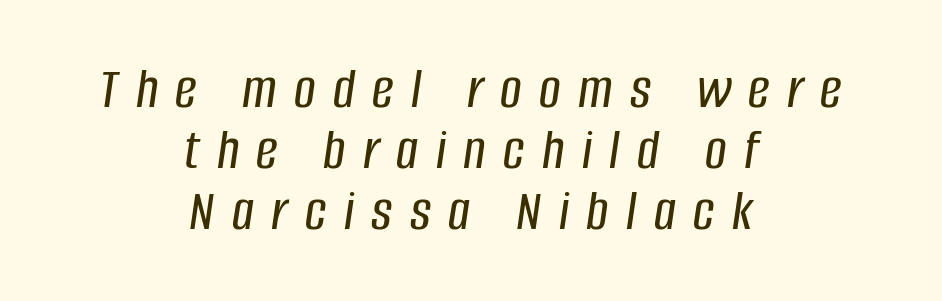
{"italic": "yes", "lean": "right", "slant_degrees": 8, "width": "condensed", "stroke_contrast": "low", "x_height": "large", "monospaced": "no", "underline": "no", "align": "center", "line_spacing": "tight", "line_spacing_ratio": 1.02, "letter_spacing": "wide", "letter_spacing_em": 0.29, "glyph_px": 60}
